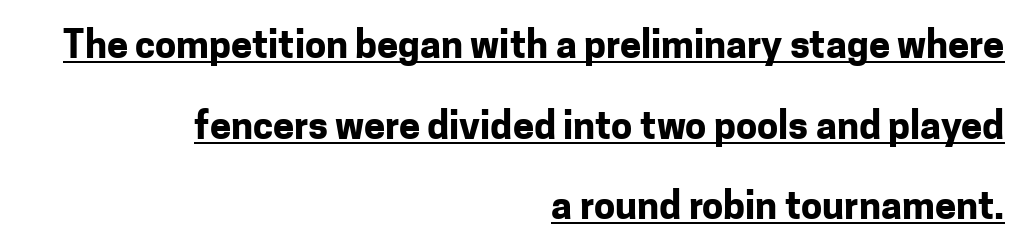
The block of text is sparse from top to bottom, with ample space between rows. The tracking reads as untouched default to a designer's eye. Vertical strokes here are truly vertical. The ragged edge is on the left, which tells us the setting is flush right. Varying glyph widths throughout — classic text-font behaviour. Letterform terminals end flat and unadorned throughout the passage.
